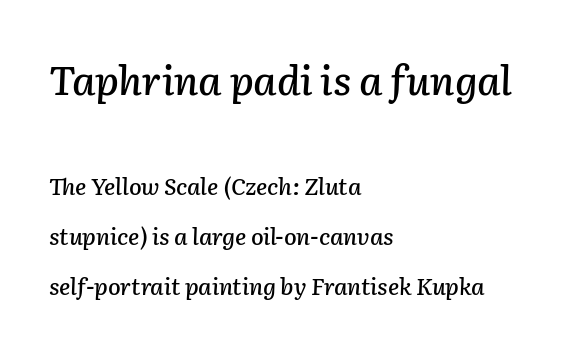
The image shows 40 px text type, italic (leaning right); set left-aligned, loose line spacing (2.17x), normal letter spacing, not underlined; the first (top) block is 1.74x larger; low stroke contrast and a medium x-height.
